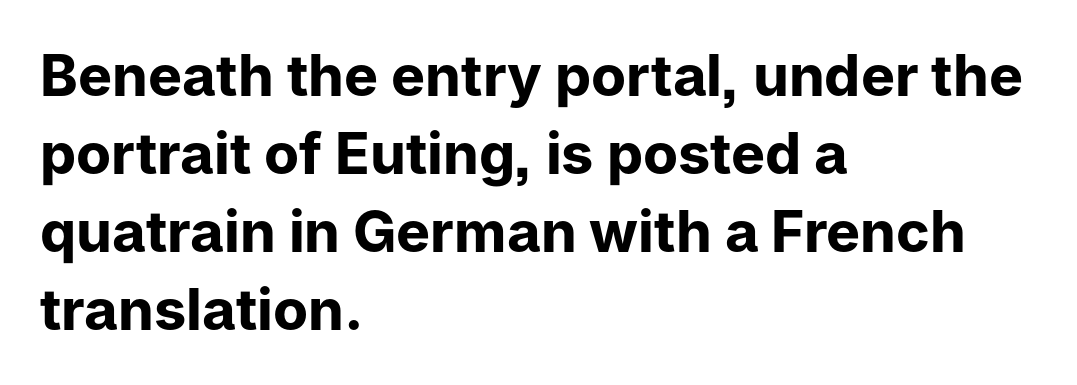
Nope, no serifs anywhere on these letters. If you measured baseline to baseline, you'd find a middling distance. Students, this is bold: see how much ink each stroke carries. Which margin do the lines hug? The left one — the right edge is uneven. Italic? Not at all — the glyphs are vertical.
